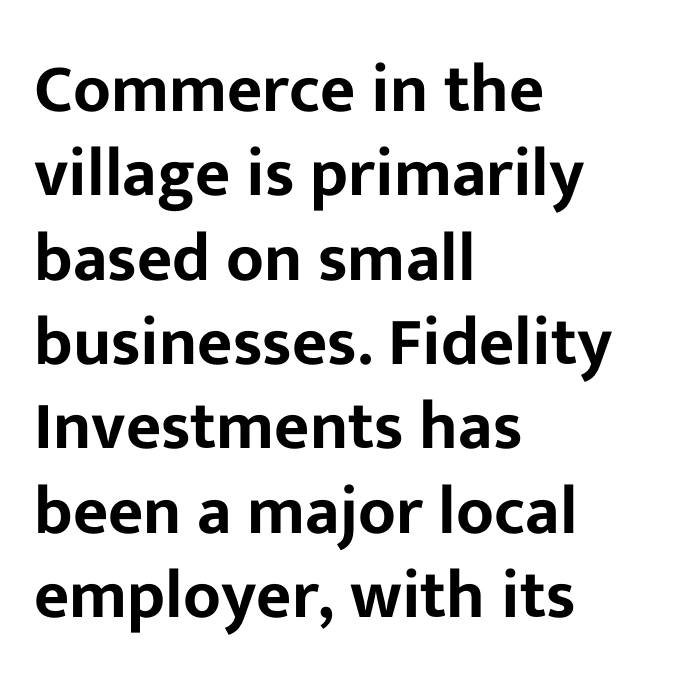
Varying glyph widths throughout — classic text-font behaviour. The space beneath each line is pristine and unruled. Upright lettering throughout. Look at the bottom of the vertical strokes: they stop flat, with no serifs. Words appear dense and cohesive because spacing is normal.
